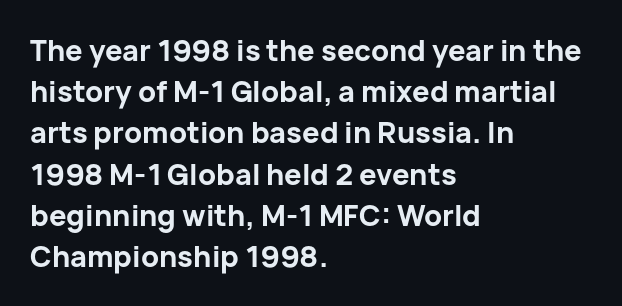
Reading down the block, your eye returns to a fixed left position each line. Evenly set lines give the paragraph a standard silhouette. The typography opts for an upright posture over an oblique one. Nothing unusual about the tracking: characters are spaced as the font intends. Rule under the text: the space is simply empty.
